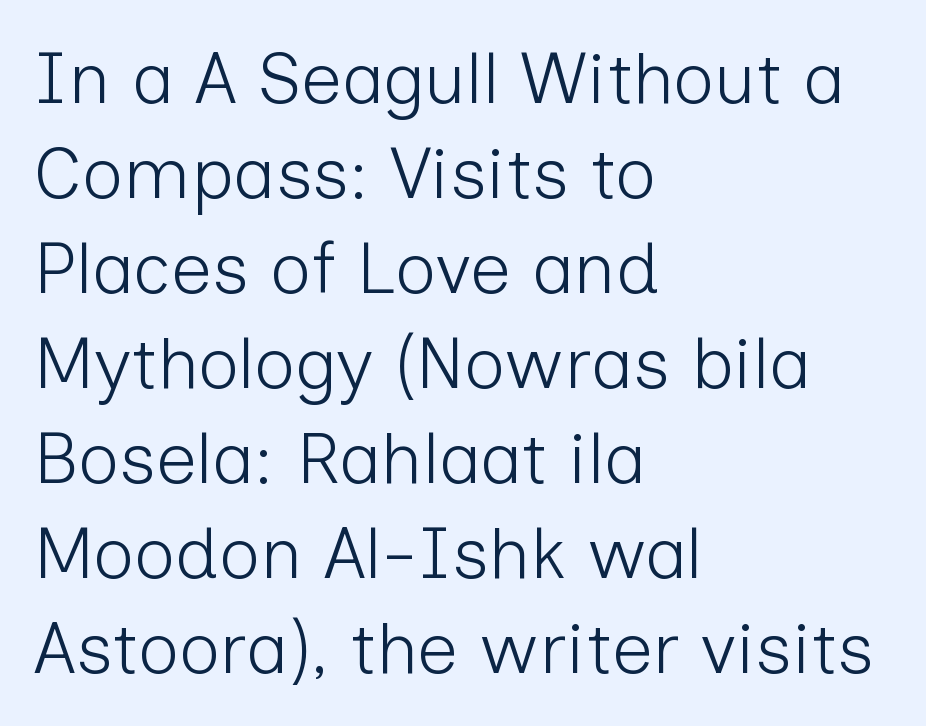
{"serif": "no", "italic": "no", "bold": "no", "weight": "light", "width": "normal", "stroke_contrast": "low", "x_height": "medium", "monospaced": "no", "underline": "no", "align": "left", "line_spacing": "normal", "line_spacing_ratio": 1.32, "letter_spacing": "normal", "letter_spacing_em": 0.0, "glyph_px": 72}
